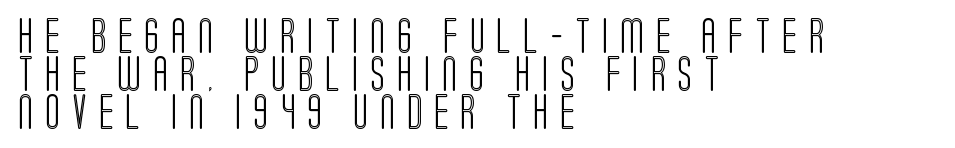
Honestly, the letter spacing is so wide it's the main thing you notice. Type without underlining. Posture: straight, roman, zero tilt. The lines are quadded left. Looks like regular typesetting: each glyph gets only the width it needs.
